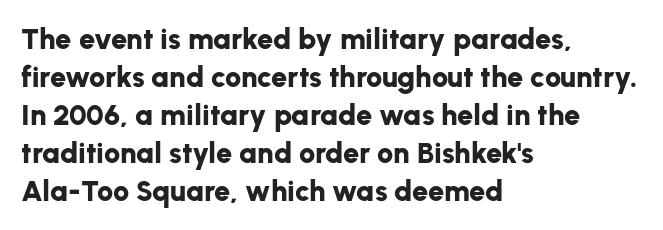
Alignment: flush left. Does extra space separate the letters? No, they use regular spacing. Varying glyph widths throughout — classic text-font behaviour. One glance says typical: line gaps are just what's usual. Descender tails drop into unmarked territory. It's the straight-up-and-down kind of type.
